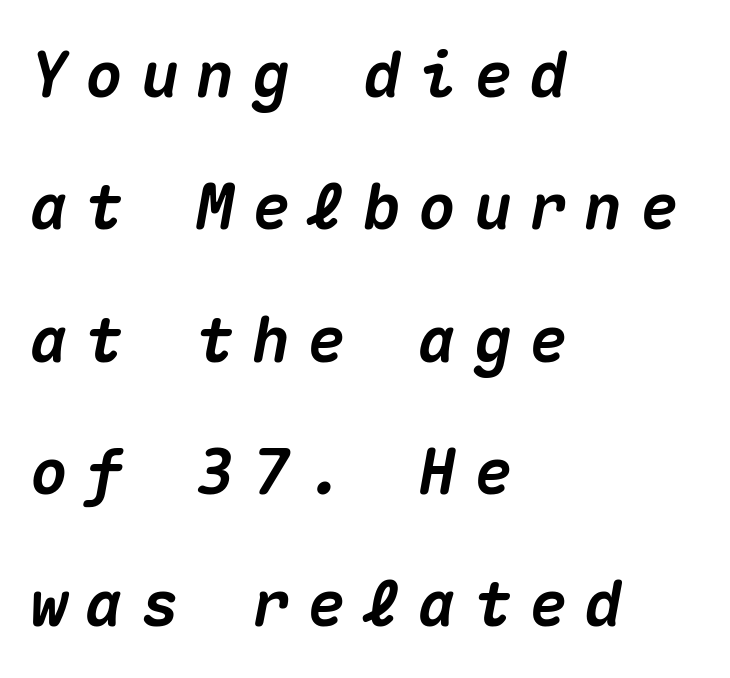
Q: Is the text bold? A: Yes.
Q: Is the text italic (slanted)? A: Yes, it leans right by about 10 degrees.
Q: Is the text underlined? A: No.
Q: How is the paragraph aligned? A: Left-aligned.
Q: Is the spacing between letters normal or unusually wide? A: Unusually wide.
Q: Is the spacing between lines tight, normal or loose? A: Loose.
Q: Width (condensed, normal, or wide)? A: Normal.
Q: Stroke contrast? A: Medium.
Q: x-height? A: Medium.
Q: Monospaced? A: Yes.
